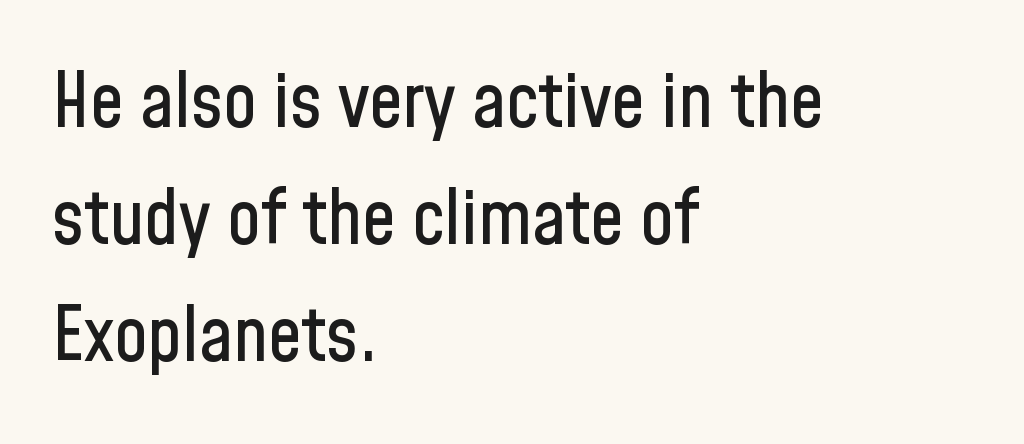
The image shows 75 px condensed sans-serif type, upright; set left-aligned, normal line spacing (1.56x), normal letter spacing, not underlined; low stroke contrast and a medium x-height.
